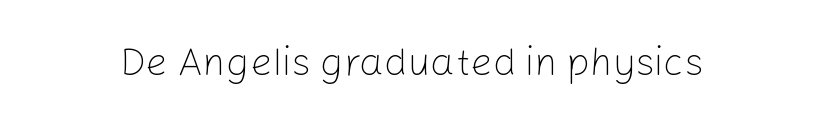
Q: Is the text bold? A: No.
Q: Is the text italic (slanted)? A: No, it is upright.
Q: Is the typeface a serif or a sans-serif typeface? A: Sans-serif.
Q: Is the text underlined? A: No.
Q: Is the spacing between letters normal or unusually wide? A: Normal.
Q: Width (condensed, normal, or wide)? A: Normal.
Q: Stroke contrast? A: Low.
Q: x-height? A: Medium.
Q: Monospaced? A: No.
